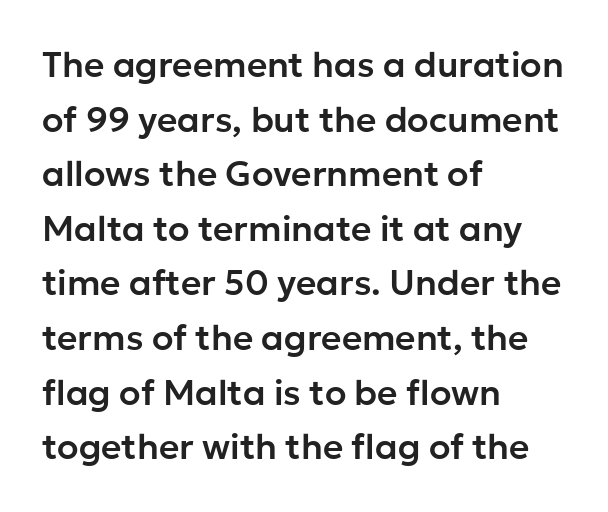
Q: Is the text italic (slanted)? A: No, it is upright.
Q: Is the typeface a serif or a sans-serif typeface? A: Sans-serif.
Q: Is the text underlined? A: No.
Q: How is the paragraph aligned? A: Left-aligned.
Q: Is the spacing between letters normal or unusually wide? A: Normal.
Q: Is the spacing between lines tight, normal or loose? A: Normal.
Q: Width (condensed, normal, or wide)? A: Normal.
Q: Stroke contrast? A: Low.
Q: x-height? A: Medium.
Q: Monospaced? A: No.
